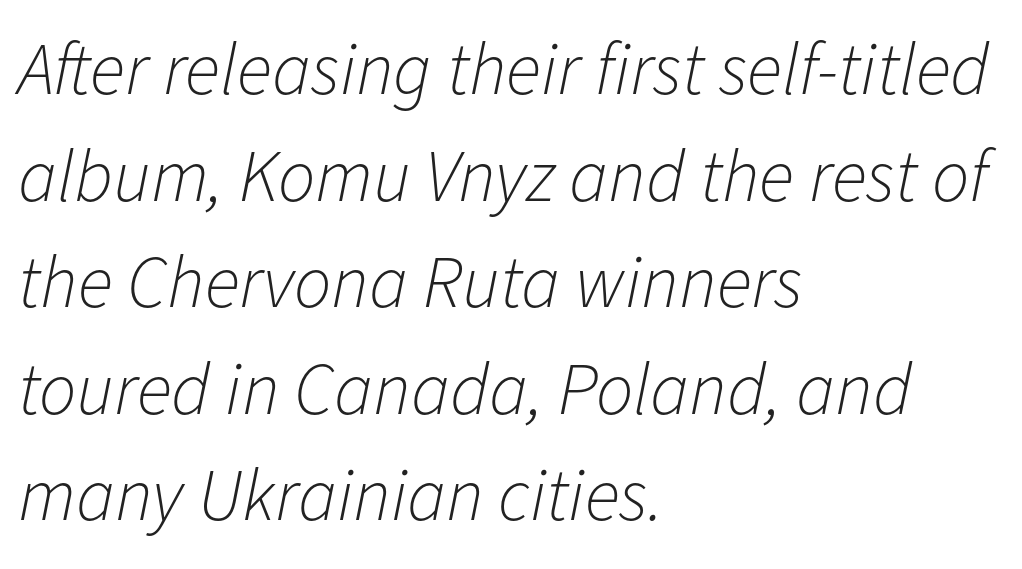
The image shows 74 px light type, italic (leaning right); set left-aligned, normal line spacing (1.44x), normal letter spacing, not underlined; low stroke contrast and a medium x-height.
